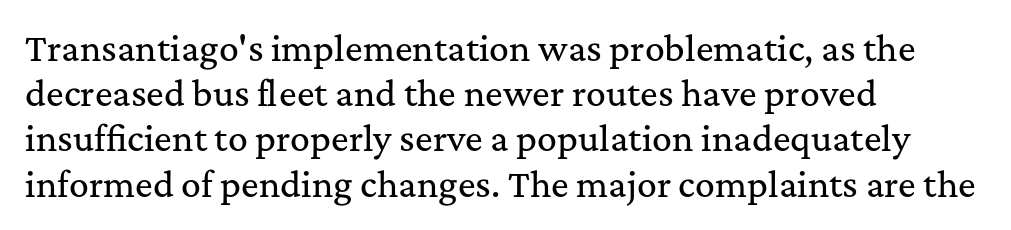
The image shows 33 px serif type, upright; set left-aligned, normal line spacing (1.37x), normal letter spacing, not underlined; medium stroke contrast and a medium x-height.
